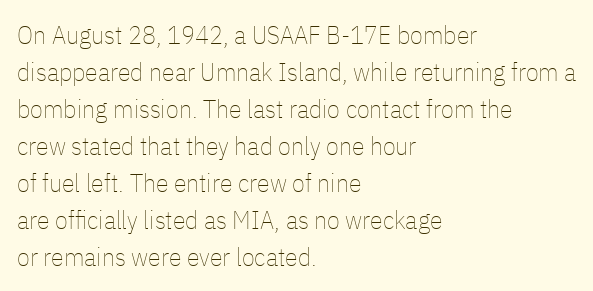
Q: Is the text bold? A: No.
Q: Is the text italic (slanted)? A: No, it is upright.
Q: Is the text underlined? A: No.
Q: How is the paragraph aligned? A: Left-aligned.
Q: Is the spacing between letters normal or unusually wide? A: Normal.
Q: Is the spacing between lines tight, normal or loose? A: Normal.
